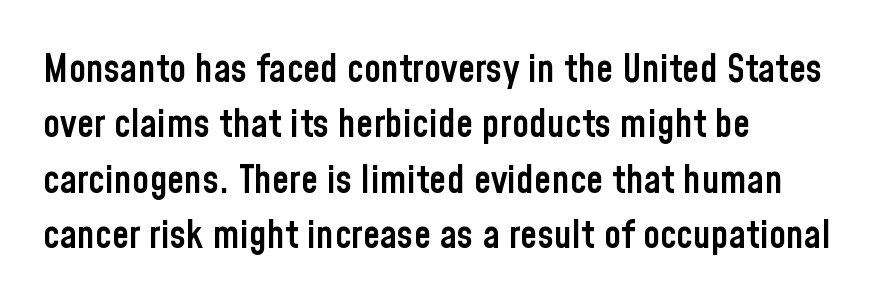
Q: Is the text bold? A: Semi-bold.
Q: Is the text italic (slanted)? A: No, it is upright.
Q: Is the typeface a serif or a sans-serif typeface? A: Sans-serif.
Q: Is the text underlined? A: No.
Q: How is the paragraph aligned? A: Left-aligned.
Q: Is the spacing between letters normal or unusually wide? A: Normal.
Q: Is the spacing between lines tight, normal or loose? A: Normal.
Q: Width (condensed, normal, or wide)? A: Condensed.
Q: Stroke contrast? A: Low.
Q: x-height? A: Medium.
Q: Monospaced? A: No.
